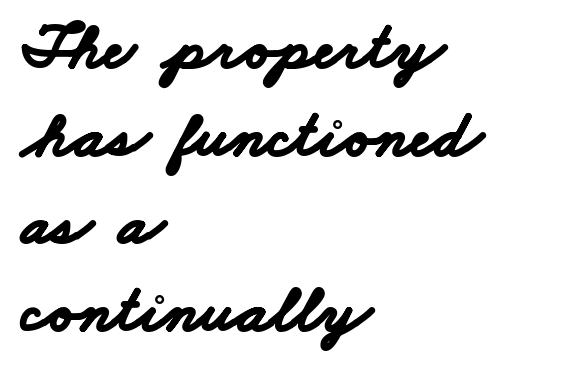
The rows are spaced the way most documents space them. Each glyph is drawn with heavy, bold strokes. Honestly, there is no underline to notice here at all. Observe the ordinary spacing: letters are neighbours, not strangers. Where is the straight margin? On the left.
